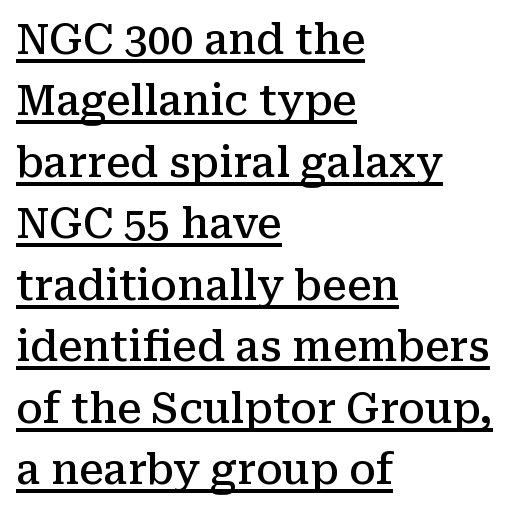
Q: Is the text bold? A: Semi-bold.
Q: Is the text italic (slanted)? A: No, it is upright.
Q: Is the typeface a serif or a sans-serif typeface? A: Serif.
Q: Is the text underlined? A: Yes.
Q: How is the paragraph aligned? A: Left-aligned.
Q: Is the spacing between letters normal or unusually wide? A: Normal.
Q: Is the spacing between lines tight, normal or loose? A: Normal.
Q: Width (condensed, normal, or wide)? A: Normal.
Q: Stroke contrast? A: Medium.
Q: x-height? A: Medium.
Q: Monospaced? A: No.
